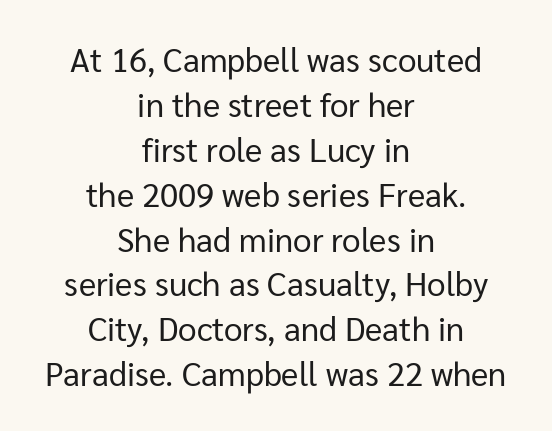
The image shows 33 px regular-weight sans-serif type, upright; set centered, normal line spacing (1.36x), normal letter spacing, not underlined; low stroke contrast and a medium x-height.
